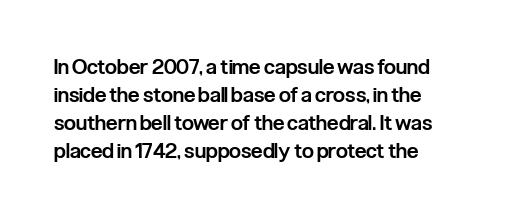
{"italic": "no", "bold": "semi", "underline": "no", "align": "left", "line_spacing": "normal", "line_spacing_ratio": 1.33, "letter_spacing": "normal", "letter_spacing_em": 0.0, "glyph_px": 21}
